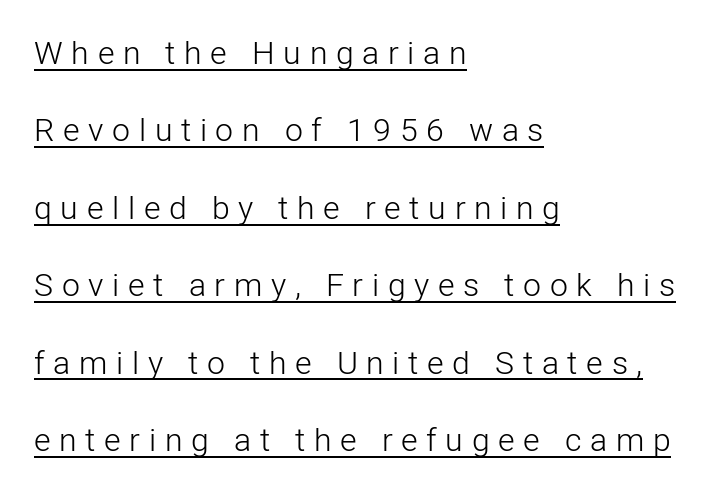
{"serif": "no", "italic": "no", "bold": "no", "weight": "light", "width": "normal", "stroke_contrast": "low", "x_height": "medium", "monospaced": "no", "underline": "yes", "align": "left", "line_spacing": "loose", "line_spacing_ratio": 2.42, "letter_spacing": "wide", "letter_spacing_em": 0.27, "glyph_px": 32}
